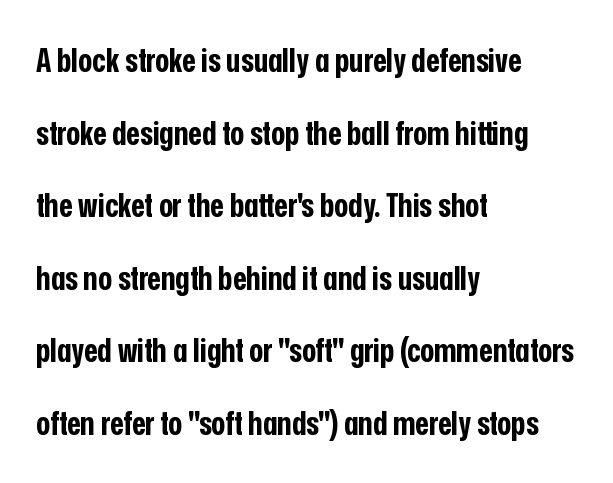
The glyphs are unaccompanied by any horizontal stroke below them. The space between consecutive lines is lavish. Rendered with straight, roman letterforms. Emphasis by weight is at full strength: bold. A classic flush-left, rag-right setting is used for this passage.
